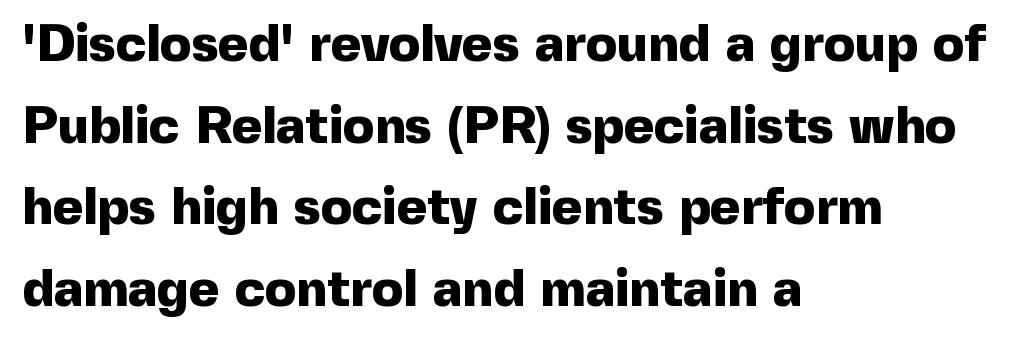
The image shows 52 px heavy sans-serif type, upright; set left-aligned, normal line spacing (1.57x), normal letter spacing, not underlined; a medium x-height.
